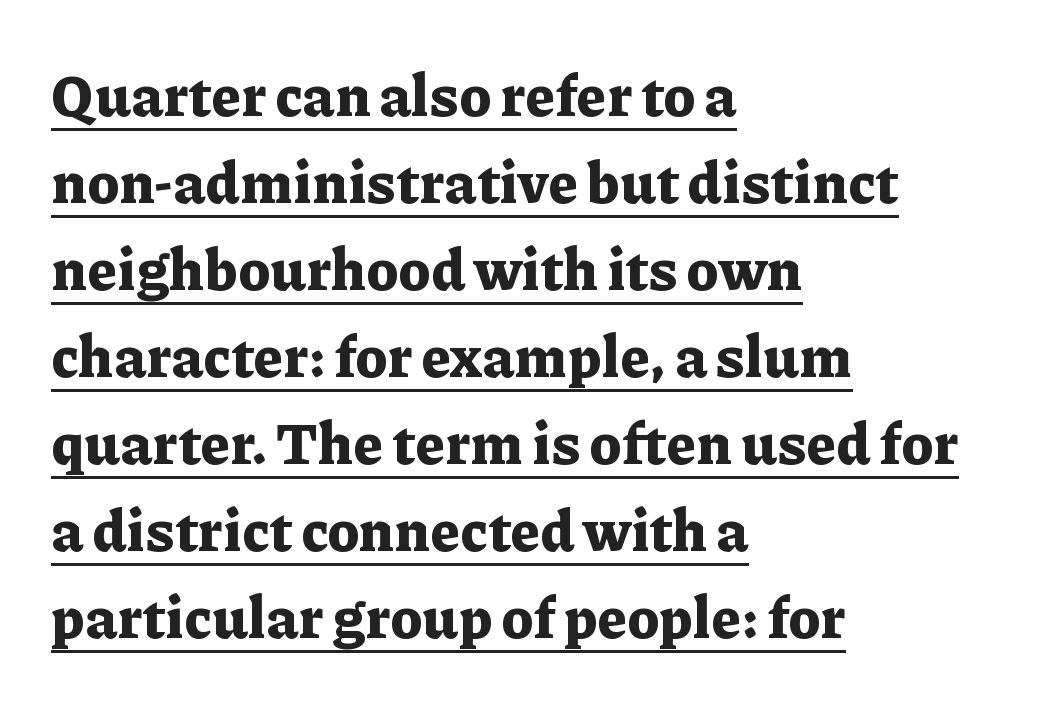
Q: Is the text bold? A: Yes.
Q: Is the text italic (slanted)? A: No, it is upright.
Q: Is the typeface a serif or a sans-serif typeface? A: Serif.
Q: Is the text underlined? A: Yes.
Q: How is the paragraph aligned? A: Left-aligned.
Q: Is the spacing between letters normal or unusually wide? A: Normal.
Q: Is the spacing between lines tight, normal or loose? A: Normal.
Q: Width (condensed, normal, or wide)? A: Normal.
Q: Stroke contrast? A: Low.
Q: x-height? A: Medium.
Q: Monospaced? A: No.
